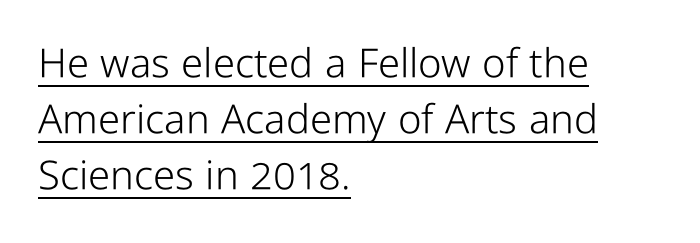
The font family rendered here belongs to the sans-serif group. The strokes carry an ordinary text weight at most. Each letter keeps its own natural width here, so spacing adapts to shape. These characters rest on top of a visible drawn line. Tracking here is standard; glyphs follow each other at the usual distance. Leftover space on each line is placed entirely after the last word.
